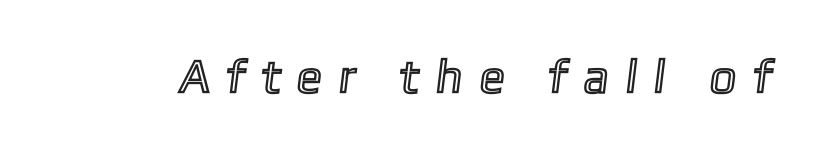
The image shows 47 px condensed type; set unusually wide letter spacing (+0.43 em), not underlined; a medium x-height.
